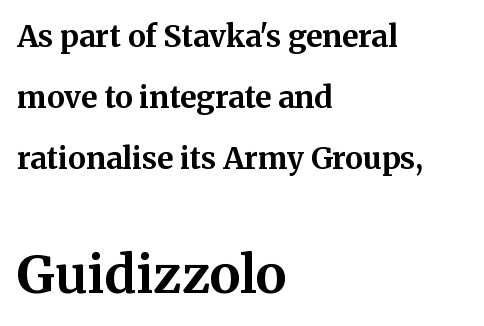
Is this a fixed-width face? No — the glyphs have proportional, varying widths. The rendering uses a large line-height, opening up the rows. The emphasis by scale lands on block number two, below. This sample is left-justified, so line endings fall wherever the words run out.
